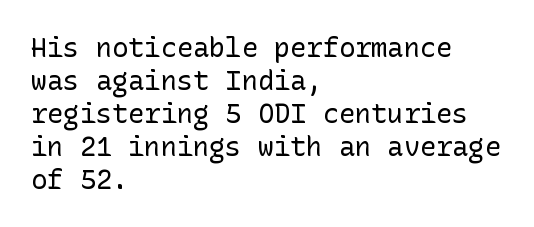
The type sits square on the baseline with zero lean. All the whitespace from short lines collects on the right. Students, note that the glyphs here touch the page at normal intervals. Weight class: somewhere from thin through regular. The foot of each line stays bare and open.
